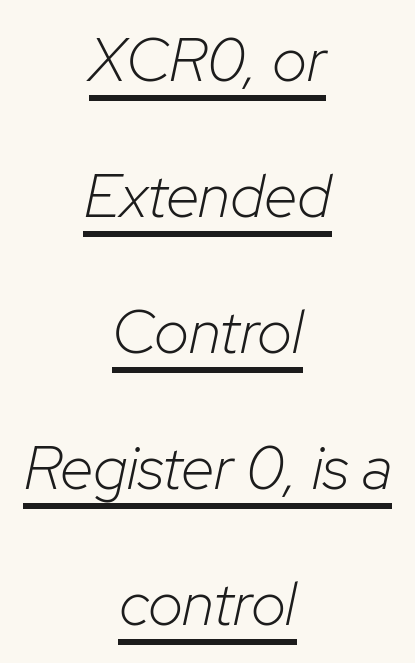
The image shows 61 px light type, italic (leaning right); set centered, loose line spacing (2.23x), normal letter spacing, underlined; low stroke contrast and a medium x-height.
